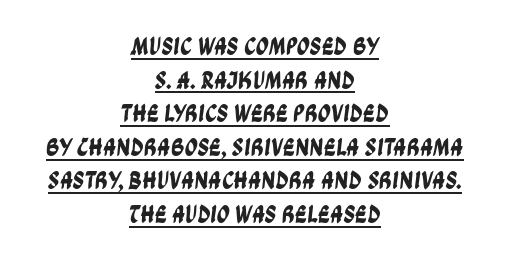
Q: Is the text underlined? A: Yes.
Q: How is the paragraph aligned? A: Centered.
Q: Is the spacing between letters normal or unusually wide? A: Normal.
Q: Is the spacing between lines tight, normal or loose? A: Normal.
